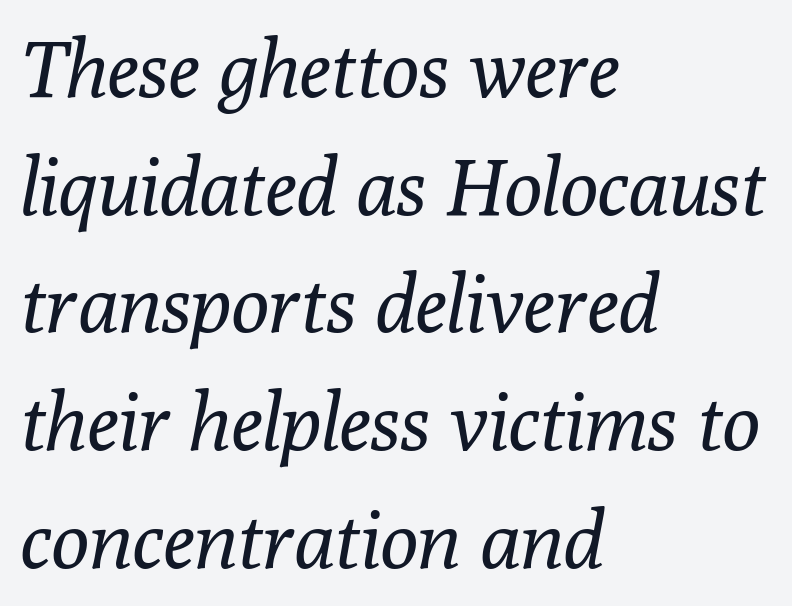
{"serif": "yes", "italic": "yes", "lean": "right", "slant_degrees": 10, "bold": "no", "weight": "regular", "width": "normal", "stroke_contrast": "low", "x_height": "medium", "monospaced": "no", "underline": "no", "align": "left", "line_spacing": "normal", "line_spacing_ratio": 1.49, "letter_spacing": "normal", "letter_spacing_em": 0.0, "glyph_px": 79}
